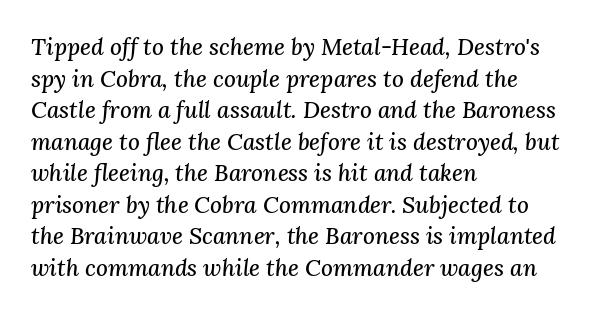
The image shows 23 px text type, italic (leaning right); set left-aligned, normal line spacing (1.37x), normal letter spacing, not underlined.
